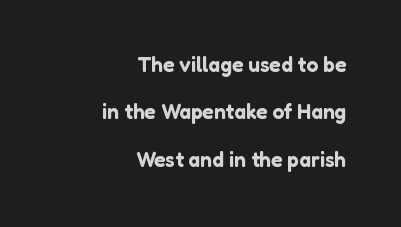
{"italic": "no", "underline": "no", "align": "right", "line_spacing": "loose", "line_spacing_ratio": 2.26, "letter_spacing": "normal", "letter_spacing_em": 0.0, "glyph_px": 21}
